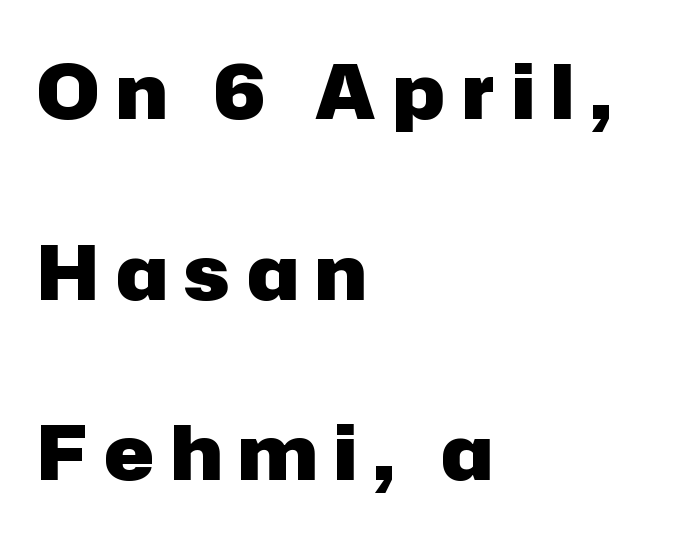
{"serif": "no", "italic": "no", "bold": "yes", "weight": "heavy", "width": "normal", "stroke_contrast": "low", "x_height": "medium", "monospaced": "no", "underline": "no", "align": "left", "line_spacing": "loose", "line_spacing_ratio": 2.41, "letter_spacing": "wide", "letter_spacing_em": 0.23, "glyph_px": 75}
